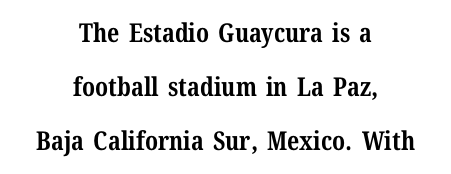
Q: Is the text bold? A: Yes.
Q: Is the text italic (slanted)? A: No, it is upright.
Q: Is the text underlined? A: No.
Q: How is the paragraph aligned? A: Centered.
Q: Is the spacing between letters normal or unusually wide? A: Normal.
Q: Is the spacing between lines tight, normal or loose? A: Loose.
